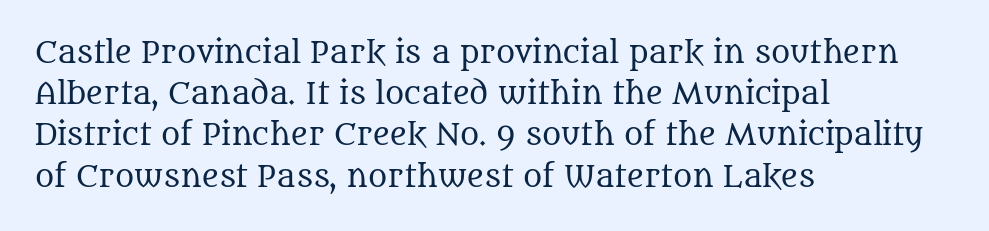
The image shows 29 px regular-weight serif type, upright; set left-aligned, normal line spacing (1.42x), normal letter spacing, not underlined; medium stroke contrast and a large x-height.
